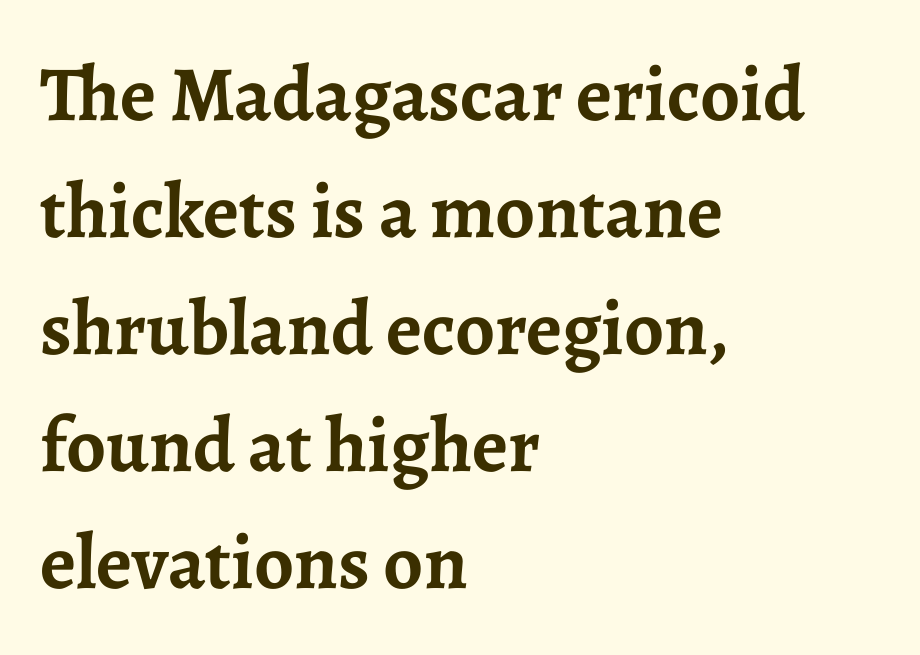
The rendering keeps characters at their native spacing. You could not count columns in this text — the font is proportionally spaced. A student would call this left alignment; a typographer would say flush left, rag right. Every stem runs plumb, perpendicular to the baseline. Each letter's strokes conclude with small projecting serifs. Reading down the column, the eye jumps a familiar distance to each next line.
